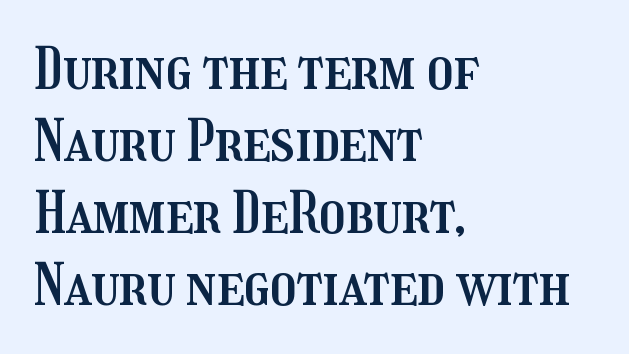
Posture: straight, roman, zero tilt. The strip under each line holds only bare page. The paragraph has a hard left edge and a soft right edge. Character widths vary here, with narrow letters taking less room than wide ones. You could call the tracking neutral — neither tight nor loose.
